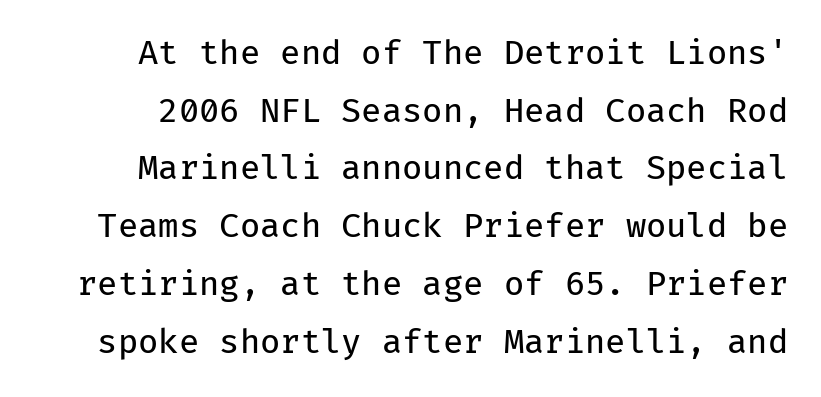
Q: Is the text bold? A: No.
Q: Is the text italic (slanted)? A: No, it is upright.
Q: Is the typeface a serif or a sans-serif typeface? A: Sans-serif.
Q: Is the text underlined? A: No.
Q: Is the spacing between letters normal or unusually wide? A: Normal.
Q: Width (condensed, normal, or wide)? A: Normal.
Q: Stroke contrast? A: Low.
Q: x-height? A: Medium.
Q: Monospaced? A: Yes.
